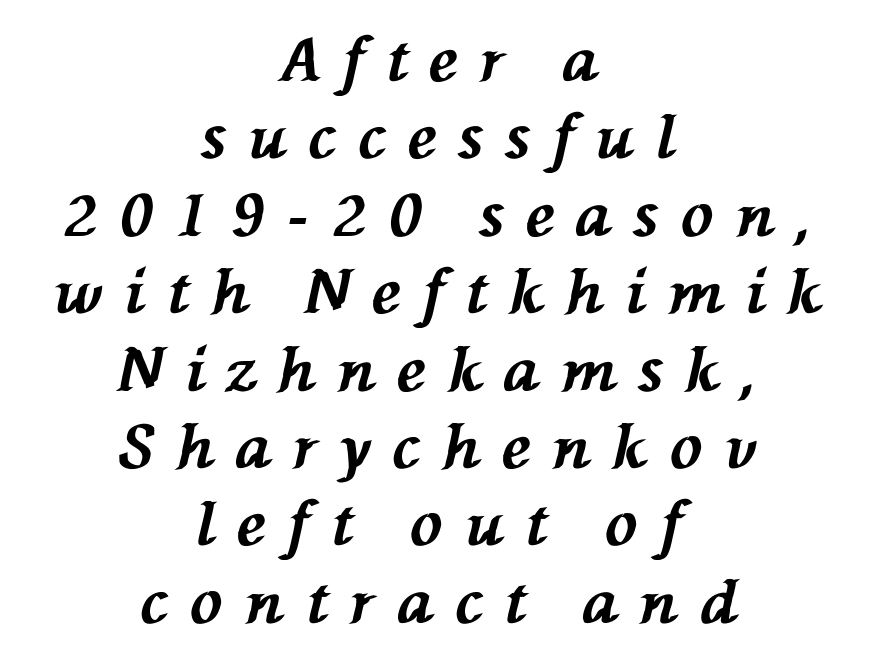
Which margin do the lines hug? Neither — every line sits in the middle. The gap between lines stays unmarked. Typographic density is high because the face is bold. Notice how descenders clear the ascenders below comfortably — that's standard leading. You can tell it's italic because the verticals aren't actually vertical. Do the characters align in a grid? No, the font is proportional.
